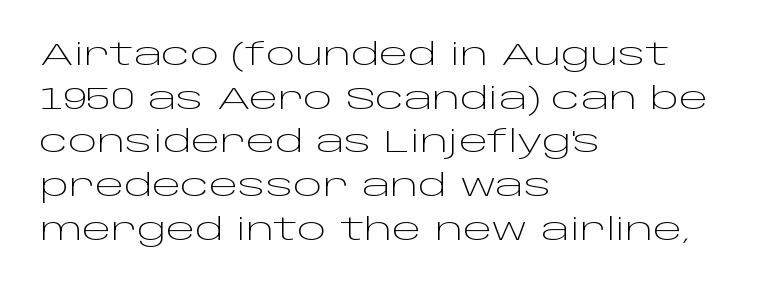
Short note: letters normally spaced. Is there any slant? The stems are plumb. The glyphs are unaccompanied by any horizontal stroke below them. The text block is weighted toward the left margin, trailing off unevenly rightward.
